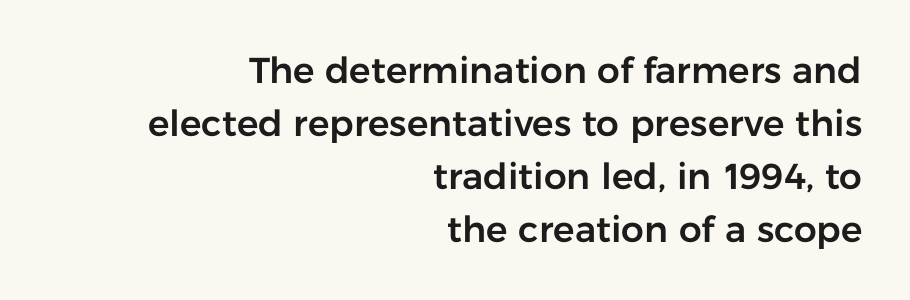
{"serif": "no", "italic": "no", "width": "normal", "stroke_contrast": "low", "x_height": "medium", "monospaced": "no", "underline": "no", "align": "right", "line_spacing": "normal", "line_spacing_ratio": 1.47, "letter_spacing": "normal", "letter_spacing_em": 0.0, "glyph_px": 36}
